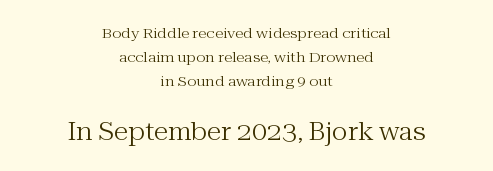
The image shows 24 px text type, upright; set centered, line spacing 1.73x, normal letter spacing, not underlined; the second (bottom) block is 1.71x larger.
